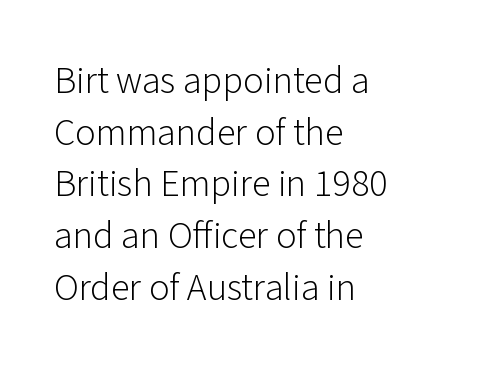
The image shows 38 px light sans-serif type, upright; set left-aligned, normal line spacing (1.36x), normal letter spacing, not underlined; low stroke contrast and a medium x-height.
